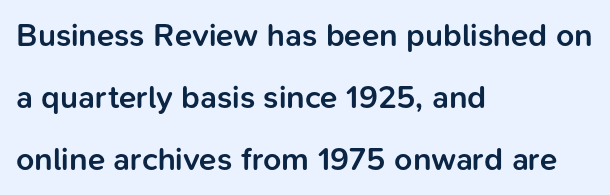
Q: Is the text bold? A: Semi-bold.
Q: Is the text italic (slanted)? A: No, it is upright.
Q: Is the typeface a serif or a sans-serif typeface? A: Sans-serif.
Q: Is the text underlined? A: No.
Q: How is the paragraph aligned? A: Left-aligned.
Q: Is the spacing between letters normal or unusually wide? A: Normal.
Q: Is the spacing between lines tight, normal or loose? A: Loose.
Q: Width (condensed, normal, or wide)? A: Normal.
Q: Stroke contrast? A: Low.
Q: x-height? A: Medium.
Q: Monospaced? A: No.
